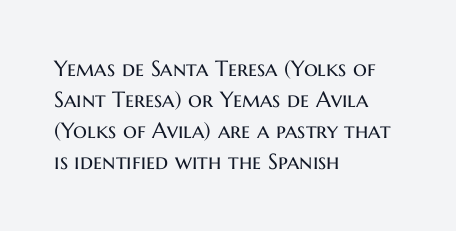
The words here are not underlined. Default kerning and tracking; the words read as compact shapes. The paragraph shown leans on its left margin. Posture: straight, roman, zero tilt. Vertical stems look standard width or narrower in stroke. Vertical spacing — default.
